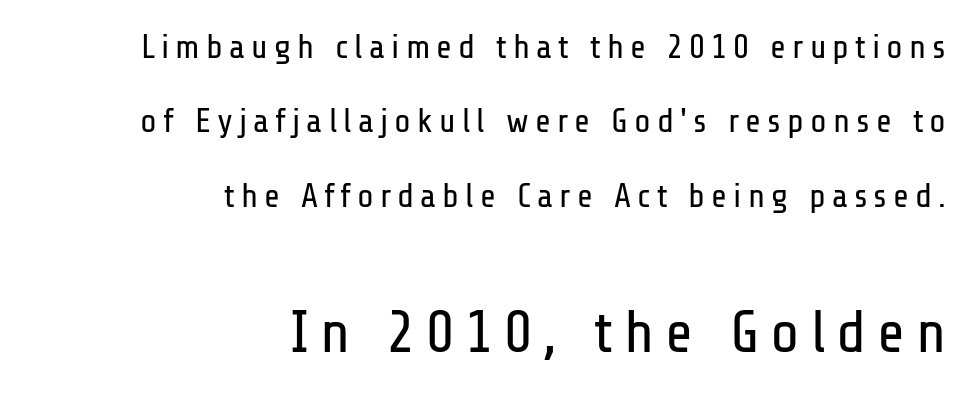
The image shows 60 px regular-weight, condensed sans-serif type, upright; set right-aligned, loose line spacing (2.19x), not underlined; the second (bottom) block is 1.76x larger; low stroke contrast and a medium x-height.
